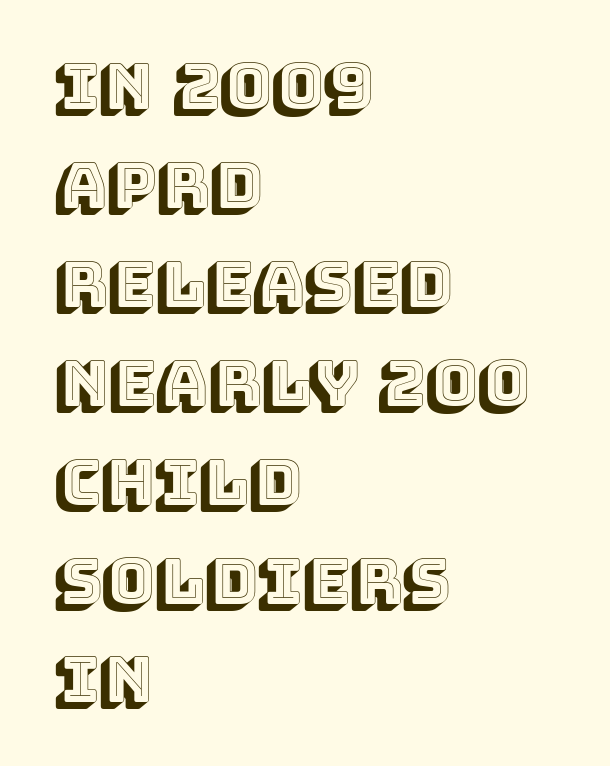
The image shows 63 px text type, upright; set left-aligned, normal line spacing (1.57x), normal letter spacing, not underlined; a large x-height.
